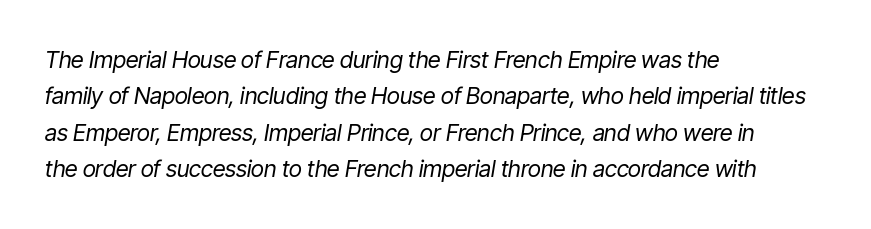
The image shows 23 px text type, italic (leaning right); set left-aligned, normal line spacing (1.58x), normal letter spacing, not underlined.
